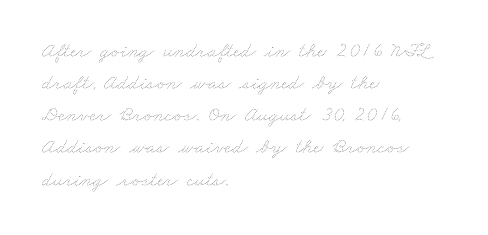
Q: Is the text bold? A: No.
Q: Is the text underlined? A: No.
Q: How is the paragraph aligned? A: Left-aligned.
Q: Is the spacing between letters normal or unusually wide? A: Normal.
Q: Is the spacing between lines tight, normal or loose? A: Normal.
